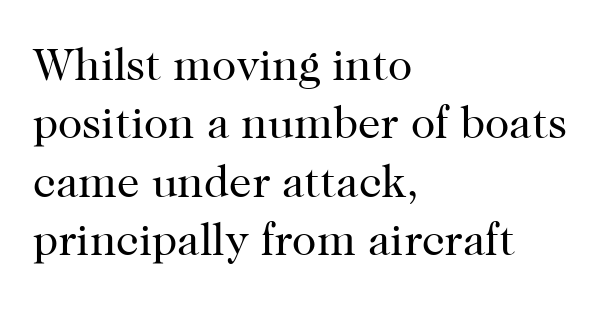
Posture: straight, roman, zero tilt. In terms of letterform style, serifs are clearly present. The face used here is proportionally spaced, like ordinary book or web type. One-word summary of the alignment: left. One glance says typical: line gaps are just what's usual. Weight: not bold — regular or lighter.
